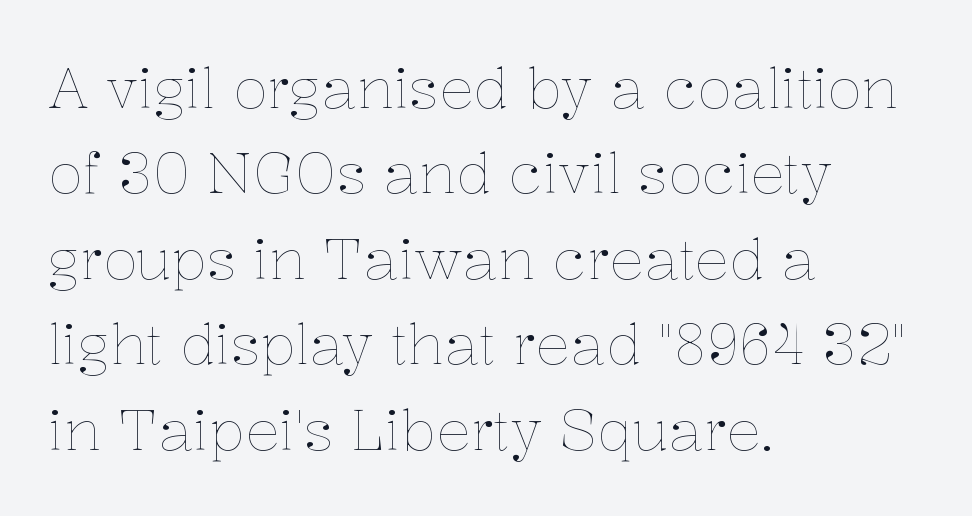
Q: Is the text bold? A: No.
Q: Is the text italic (slanted)? A: No, it is upright.
Q: Is the text underlined? A: No.
Q: How is the paragraph aligned? A: Left-aligned.
Q: Is the spacing between letters normal or unusually wide? A: Normal.
Q: Is the spacing between lines tight, normal or loose? A: Normal.
Q: Width (condensed, normal, or wide)? A: Normal.
Q: Stroke contrast? A: Low.
Q: x-height? A: Medium.
Q: Monospaced? A: No.
